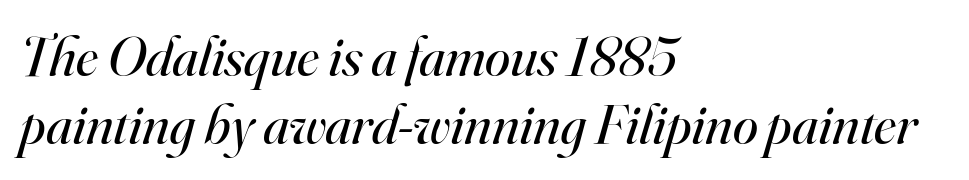
The designer went with a serif here, giving each stem small feet. A typesetter would call this zero additional tracking. Emphasis-style slanted type is in use. These lines are set flush left with a ragged right edge. Quick note: underline off. The strokes carry an ordinary text weight at most.
